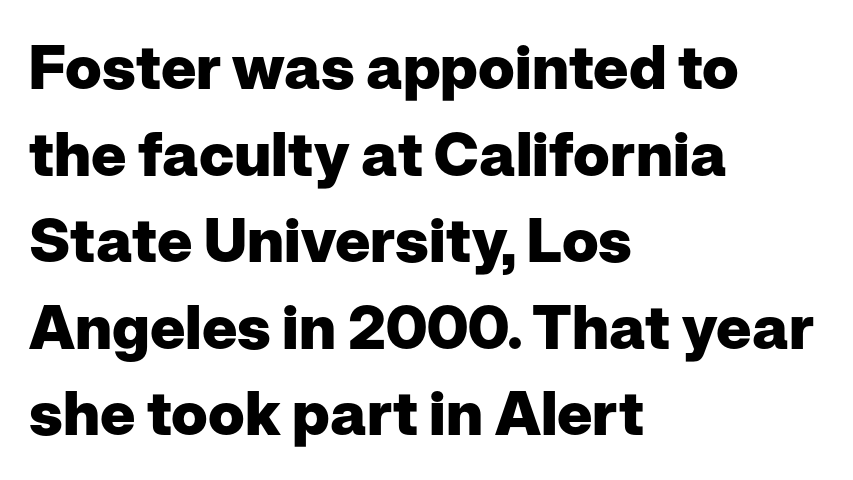
Q: Is the text bold? A: Yes.
Q: Is the text italic (slanted)? A: No, it is upright.
Q: Is the typeface a serif or a sans-serif typeface? A: Sans-serif.
Q: Is the text underlined? A: No.
Q: How is the paragraph aligned? A: Left-aligned.
Q: Is the spacing between letters normal or unusually wide? A: Normal.
Q: Is the spacing between lines tight, normal or loose? A: Normal.
Q: Width (condensed, normal, or wide)? A: Normal.
Q: Stroke contrast? A: Low.
Q: x-height? A: Medium.
Q: Monospaced? A: No.
